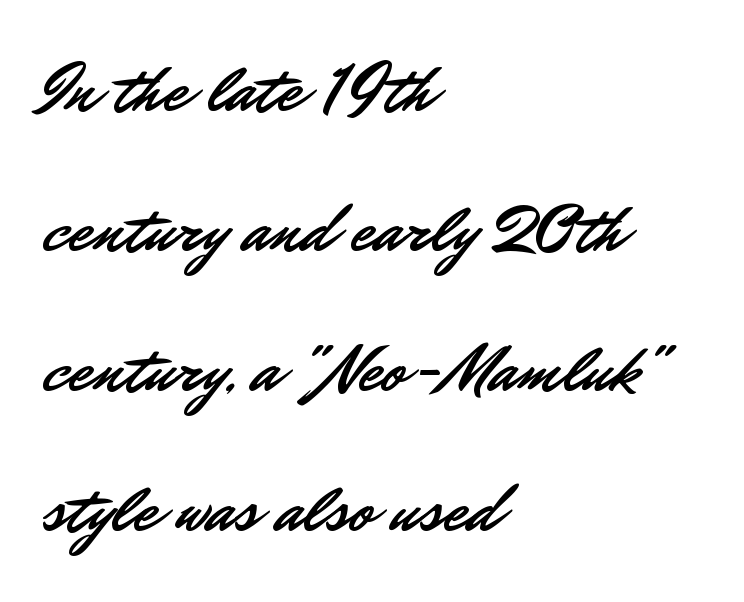
{"serif": "no", "width": "normal", "stroke_contrast": "low", "x_height": "small", "monospaced": "no", "underline": "no", "align": "left", "line_spacing": "loose", "line_spacing_ratio": 2.03, "letter_spacing": "normal", "letter_spacing_em": 0.0, "glyph_px": 69}
